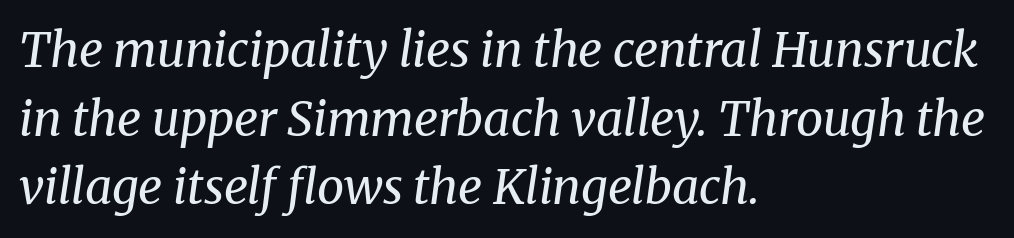
The image shows 48 px regular-weight serif type, italic (leaning right); set left-aligned, normal line spacing (1.43x), normal letter spacing, not underlined; medium stroke contrast and a medium x-height.
